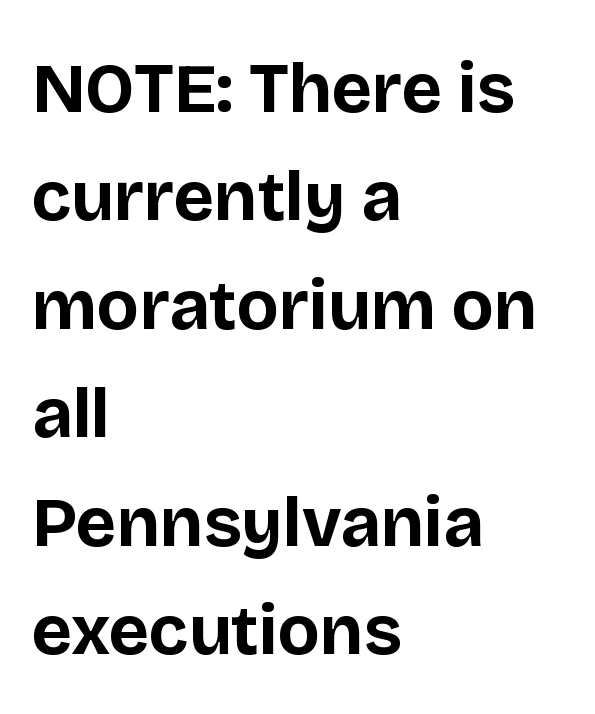
Q: Is the text bold? A: Yes.
Q: Is the text italic (slanted)? A: No, it is upright.
Q: Is the typeface a serif or a sans-serif typeface? A: Sans-serif.
Q: Is the text underlined? A: No.
Q: How is the paragraph aligned? A: Left-aligned.
Q: Is the spacing between letters normal or unusually wide? A: Normal.
Q: Is the spacing between lines tight, normal or loose? A: Normal.
Q: Width (condensed, normal, or wide)? A: Normal.
Q: Stroke contrast? A: Low.
Q: x-height? A: Large.
Q: Monospaced? A: No.
